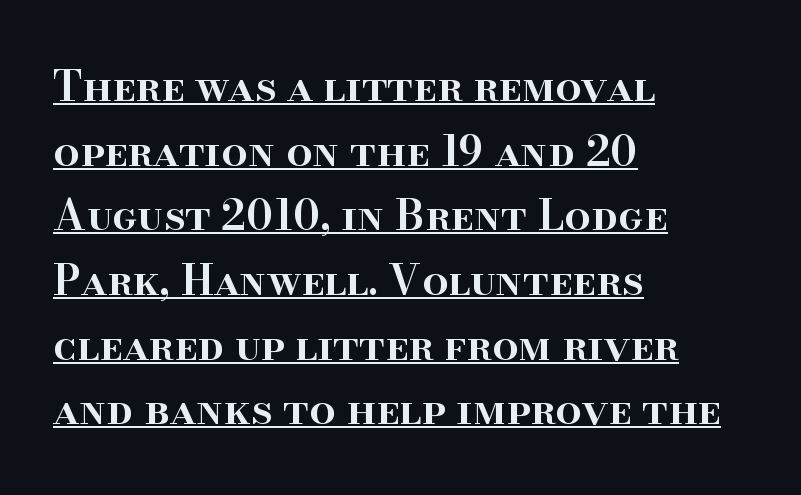
{"serif": "yes", "italic": "no", "bold": "semi", "weight": "semibold", "width": "normal", "stroke_contrast": "high", "x_height": "small", "monospaced": "no", "underline": "yes", "align": "left", "line_spacing": "normal", "line_spacing_ratio": 1.54, "letter_spacing": "normal", "letter_spacing_em": 0.0, "glyph_px": 42}
